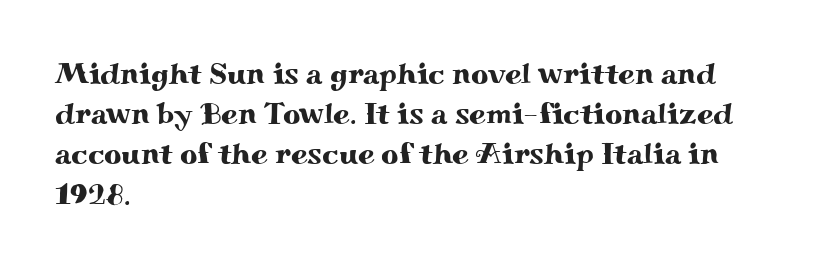
These lines are rendered in a variable-pitch font. A typesetter would mark this as roman, not italic. Unlike a clean sans, this face finishes its strokes with serifs. These lines stack with their left ends in a neat column. The passage shown has conventional tracking throughout.
